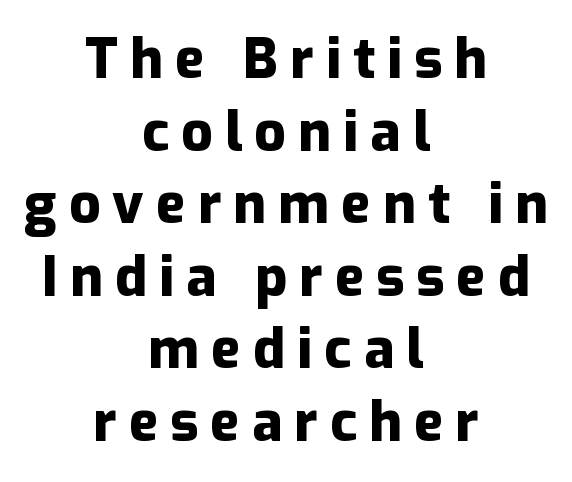
The image shows 55 px heavy sans-serif type, upright; set centered, normal line spacing (1.32x), unusually wide letter spacing (+0.22 em), not underlined; low stroke contrast and a medium x-height.
